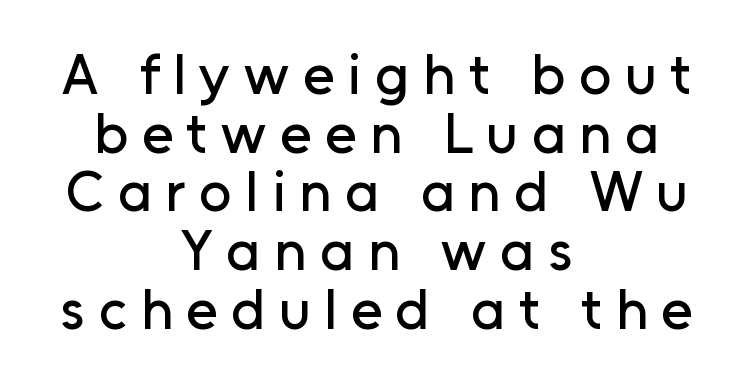
{"serif": "no", "italic": "no", "width": "normal", "stroke_contrast": "low", "x_height": "medium", "monospaced": "no", "underline": "no", "align": "center", "line_spacing": "tight", "line_spacing_ratio": 1.03, "letter_spacing": "wide", "letter_spacing_em": 0.24, "glyph_px": 57}
